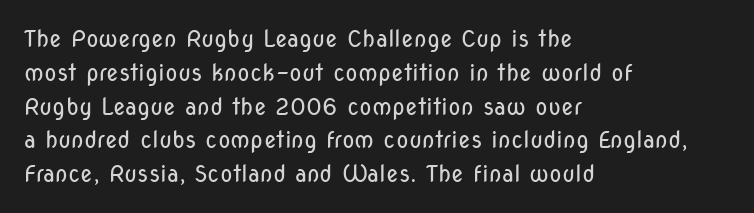
The image shows 23 px text type, upright; set left-aligned, normal line spacing (1.47x), normal letter spacing, not underlined.
